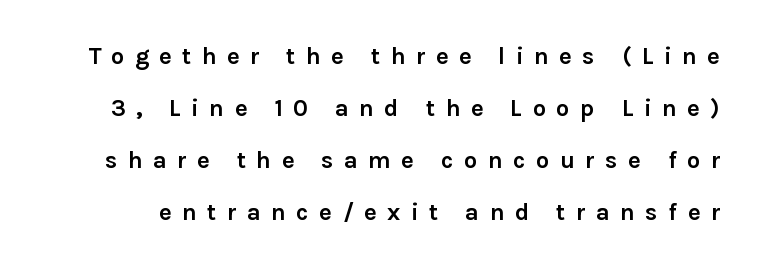
{"italic": "no", "bold": "yes", "underline": "no", "line_spacing": "loose", "line_spacing_ratio": 2.16, "letter_spacing": "wide", "letter_spacing_em": 0.43, "glyph_px": 24}
